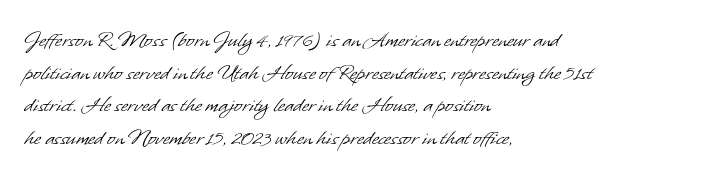
The image shows 24 px text type; set left-aligned, normal line spacing (1.36x), normal letter spacing, not underlined.
